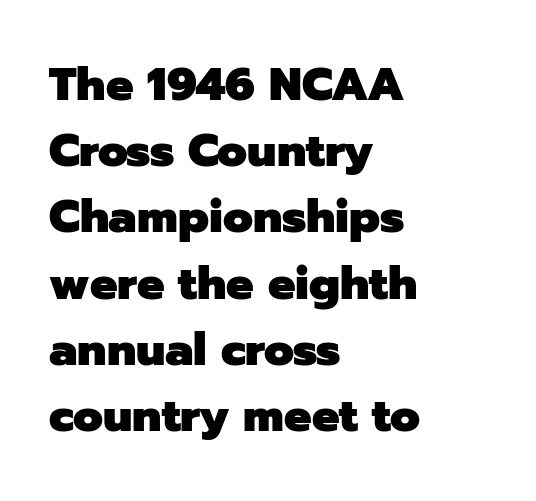
This rendering uses left alignment, leaving the right contour irregular. Check under the words: just untouched page. Check where the strokes stop: nothing finishes them off — pure sans. Looks like regular typesetting: each glyph gets only the width it needs.
